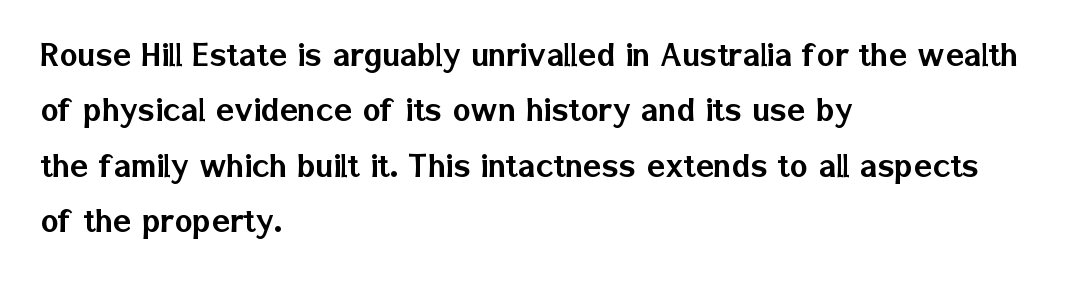
The image shows 38 px sans-serif type, upright; set left-aligned, normal line spacing (1.46x), normal letter spacing, not underlined; low stroke contrast and a medium x-height.
